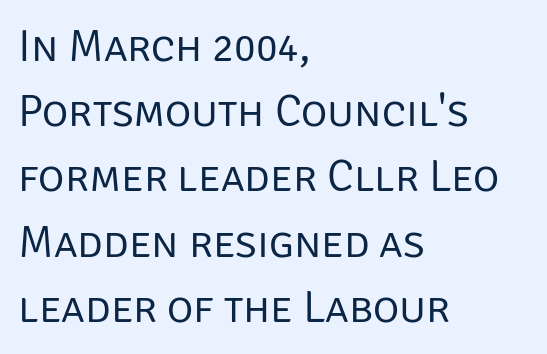
Q: Is the text bold? A: No.
Q: Is the text italic (slanted)? A: No, it is upright.
Q: Is the typeface a serif or a sans-serif typeface? A: Sans-serif.
Q: Is the text underlined? A: No.
Q: How is the paragraph aligned? A: Left-aligned.
Q: Is the spacing between letters normal or unusually wide? A: Normal.
Q: Is the spacing between lines tight, normal or loose? A: Normal.
Q: Width (condensed, normal, or wide)? A: Normal.
Q: Stroke contrast? A: Low.
Q: x-height? A: Large.
Q: Monospaced? A: No.
